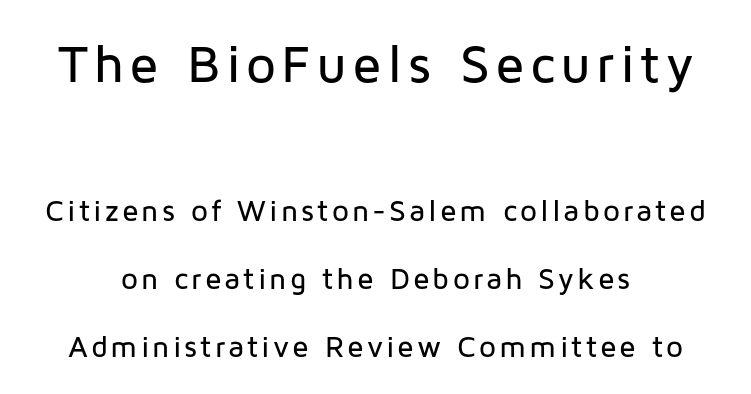
You could fit nearly another row in the gap between these rows. Caption: upper text group enlarged, lower text group reduced. The string is rendered with underlining switched off. The setting favours the middle, as headings and verse often do. Nope, not italic — everything's standing straight. This sample has the flowing, uneven cadence of proportional lettering.
